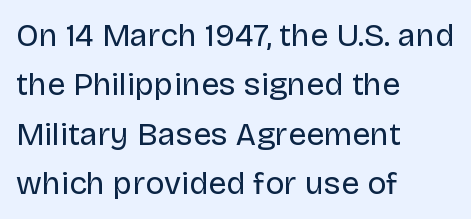
The image shows 32 px regular-weight sans-serif type, upright; set left-aligned, normal line spacing (1.54x), normal letter spacing, not underlined; low stroke contrast and a large x-height.
